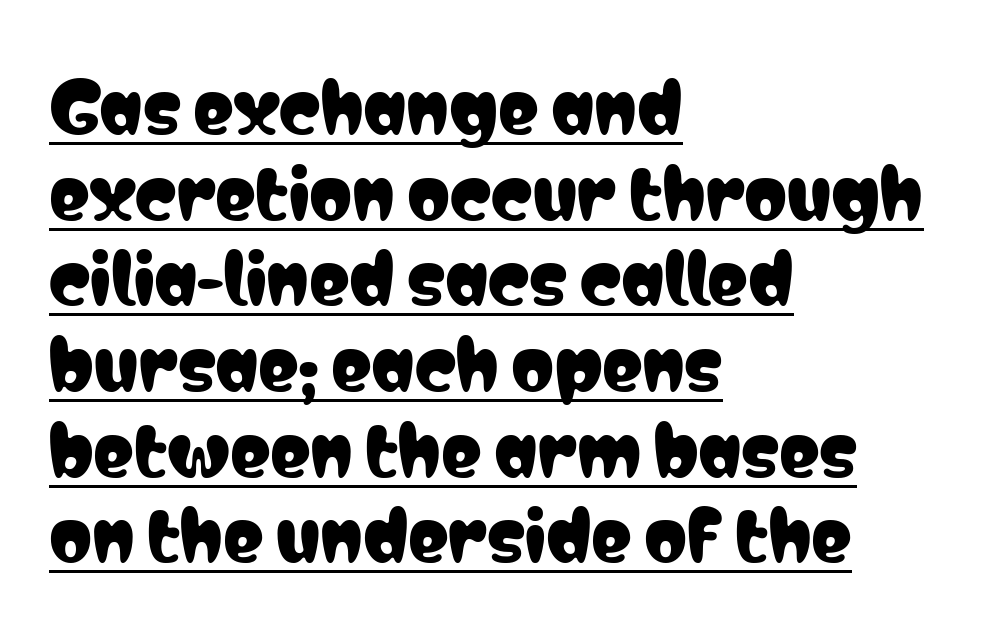
Q: Is the text italic (slanted)? A: No, it is upright.
Q: Is the typeface a serif or a sans-serif typeface? A: Sans-serif.
Q: Is the text underlined? A: Yes.
Q: How is the paragraph aligned? A: Left-aligned.
Q: Is the spacing between letters normal or unusually wide? A: Normal.
Q: Is the spacing between lines tight, normal or loose? A: Normal.
Q: Width (condensed, normal, or wide)? A: Condensed.
Q: Stroke contrast? A: Low.
Q: x-height? A: Medium.
Q: Monospaced? A: No.
